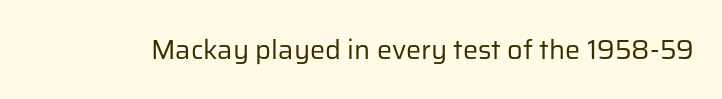
Has an underline been added? It has not. The type is set solid horizontally, with unmodified tracking. The characters are drawn with everyday or finer stroke widths. Every character sits straight up, as roman type does.
